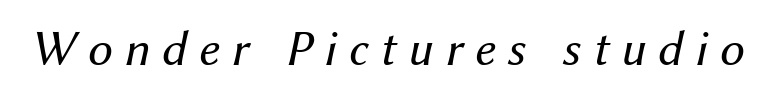
{"italic": "yes", "lean": "right", "slant_degrees": 12, "bold": "no", "weight": "regular", "width": "normal", "stroke_contrast": "medium", "x_height": "medium", "monospaced": "no", "underline": "no", "letter_spacing": "wide", "letter_spacing_em": 0.24, "glyph_px": 50}
